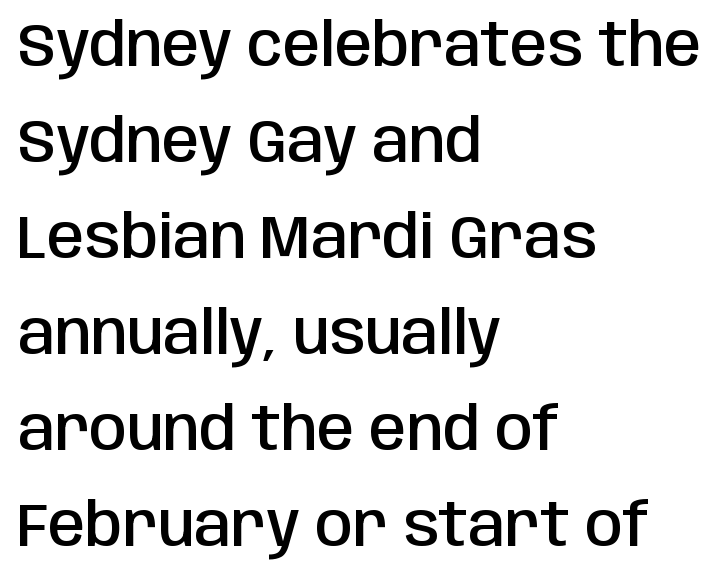
{"serif": "no", "italic": "no", "bold": "semi", "weight": "semibold", "width": "condensed", "stroke_contrast": "low", "x_height": "large", "monospaced": "no", "underline": "no", "align": "left", "line_spacing": "normal", "line_spacing_ratio": 1.6, "letter_spacing": "normal", "letter_spacing_em": 0.0, "glyph_px": 60}
